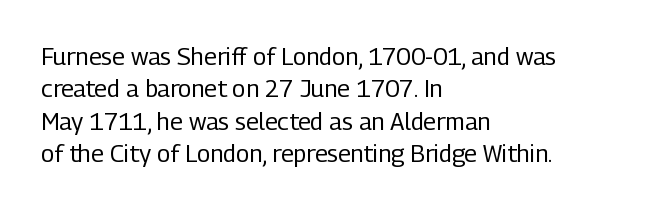
The image shows 24 px text type, upright; set left-aligned, normal line spacing (1.35x), normal letter spacing, not underlined.
